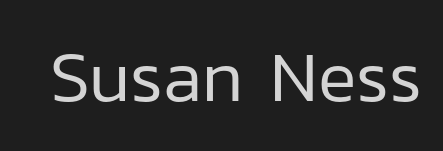
Compared with a typical body face, this is equally light or lighter still. This sample has the flowing, uneven cadence of proportional lettering. No italicization has been applied; the sample stays upright. Letterform terminals end flat and unadorned throughout the passage. The foot of each line stays bare and open.
